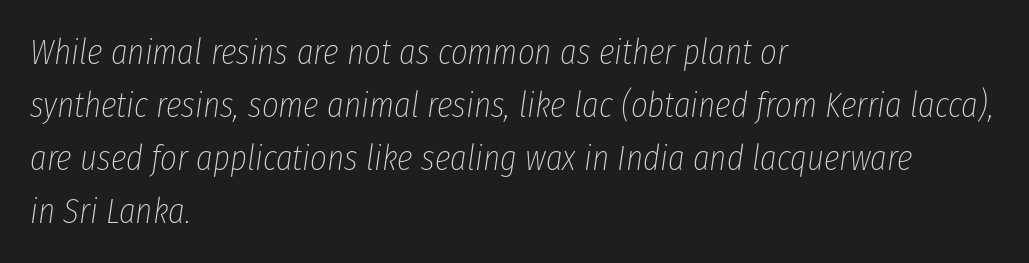
The image shows 36 px thin, condensed type, italic (leaning right); set left-aligned, normal line spacing (1.47x), normal letter spacing, not underlined; low stroke contrast and a medium x-height.
